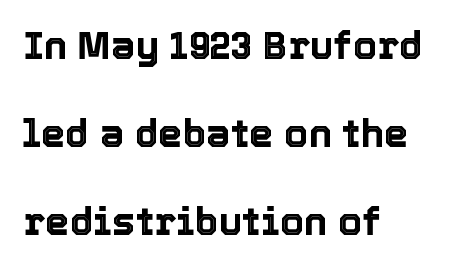
Q: Is the text italic (slanted)? A: No, it is upright.
Q: Is the text underlined? A: No.
Q: How is the paragraph aligned? A: Left-aligned.
Q: Is the spacing between letters normal or unusually wide? A: Normal.
Q: Is the spacing between lines tight, normal or loose? A: Loose.
Q: Width (condensed, normal, or wide)? A: Normal.
Q: x-height? A: Medium.
Q: Monospaced? A: No.
